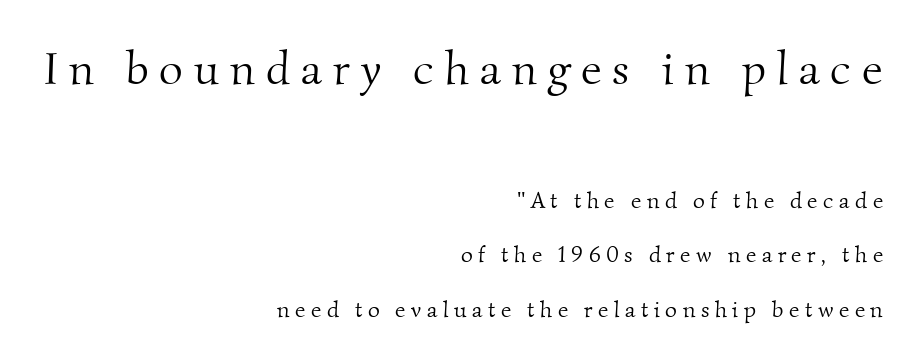
The image shows 46 px light serif type; set right-aligned, loose line spacing (2.37x), unusually wide letter spacing (+0.24 em), not underlined; the first (top) block is 2.0x larger; medium stroke contrast and a small x-height.
